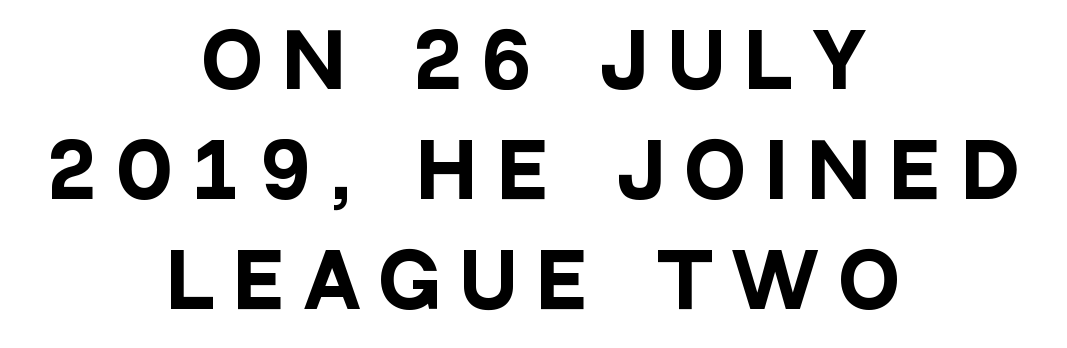
Q: Is the text bold? A: Yes.
Q: Is the text italic (slanted)? A: No, it is upright.
Q: Is the typeface a serif or a sans-serif typeface? A: Sans-serif.
Q: Is the text underlined? A: No.
Q: How is the paragraph aligned? A: Centered.
Q: Is the spacing between letters normal or unusually wide? A: Unusually wide.
Q: Is the spacing between lines tight, normal or loose? A: Normal.
Q: Width (condensed, normal, or wide)? A: Condensed.
Q: Stroke contrast? A: Low.
Q: x-height? A: Large.
Q: Monospaced? A: No.
